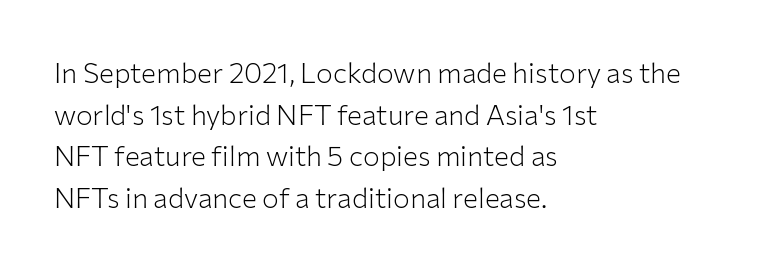
The image shows 28 px light sans-serif type, upright; set left-aligned, normal line spacing (1.49x), normal letter spacing, not underlined; low stroke contrast and a medium x-height.
